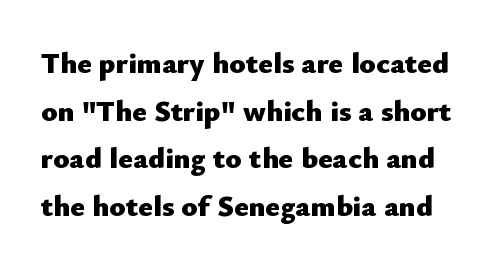
Q: Is the text bold? A: Yes.
Q: Is the text italic (slanted)? A: No, it is upright.
Q: Is the typeface a serif or a sans-serif typeface? A: Sans-serif.
Q: Is the text underlined? A: No.
Q: Is the spacing between letters normal or unusually wide? A: Normal.
Q: Is the spacing between lines tight, normal or loose? A: Normal.
Q: Width (condensed, normal, or wide)? A: Normal.
Q: Stroke contrast? A: Low.
Q: x-height? A: Small.
Q: Monospaced? A: No.
